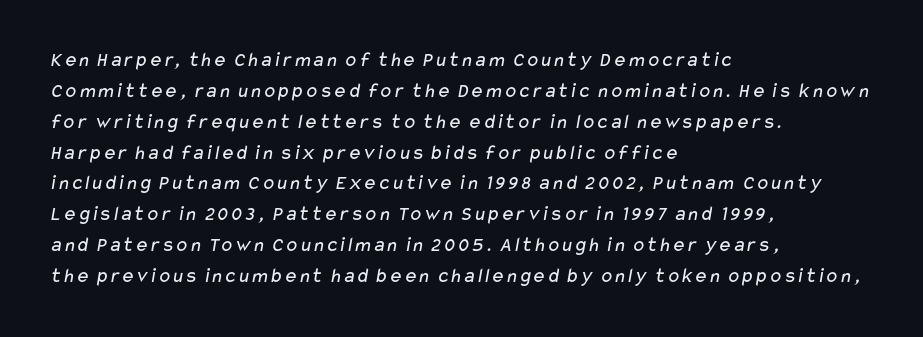
The image shows 21 px text type; set left-aligned, normal line spacing (1.47x), normal letter spacing, not underlined.
